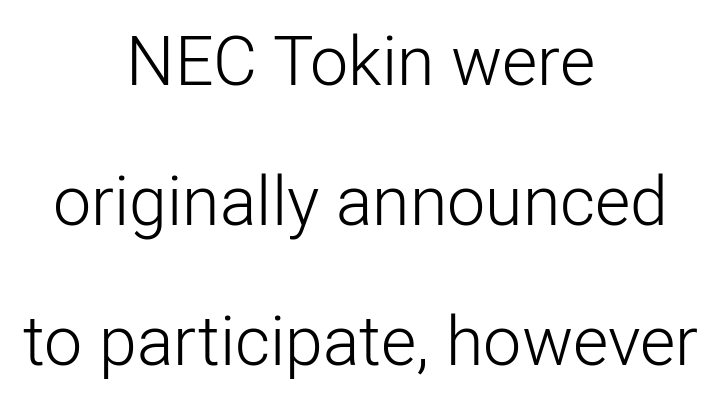
{"serif": "no", "italic": "no", "bold": "no", "weight": "light", "width": "normal", "stroke_contrast": "low", "x_height": "medium", "monospaced": "no", "underline": "no", "align": "center", "line_spacing": "loose", "line_spacing_ratio": 2.06, "letter_spacing": "normal", "letter_spacing_em": 0.0, "glyph_px": 68}
